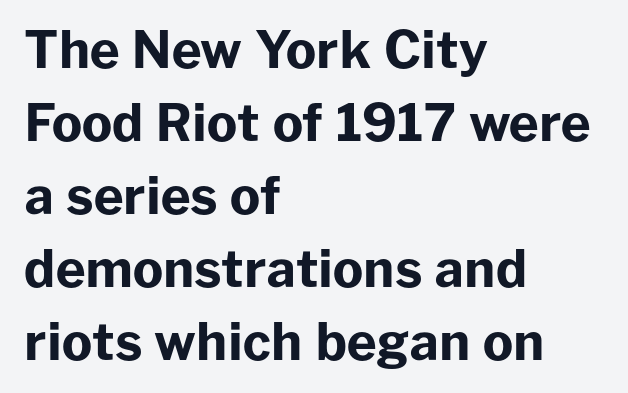
The image shows 51 px bold sans-serif type, upright; set left-aligned, normal line spacing (1.43x), normal letter spacing, not underlined; low stroke contrast and a medium x-height.
